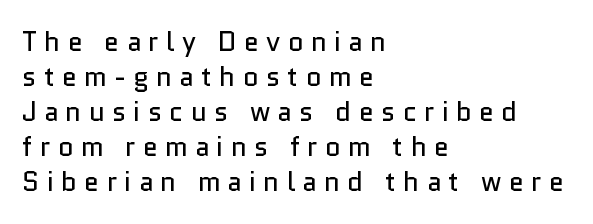
Q: Is the text bold? A: No.
Q: Is the text italic (slanted)? A: No, it is upright.
Q: Is the text underlined? A: No.
Q: How is the paragraph aligned? A: Left-aligned.
Q: Is the spacing between letters normal or unusually wide? A: Unusually wide.
Q: Is the spacing between lines tight, normal or loose? A: Normal.
